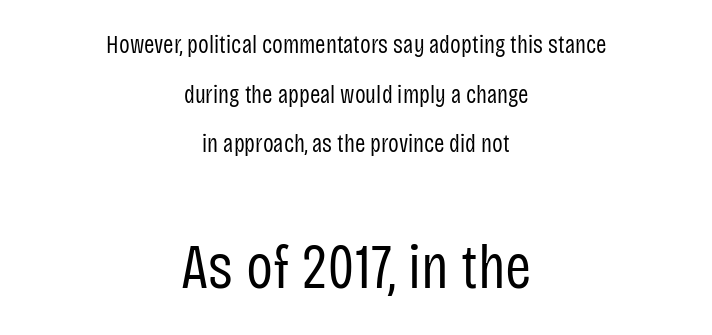
The image shows 63 px regular-weight, condensed sans-serif type, upright; set centered, loose line spacing (1.99x), normal letter spacing, not underlined; the second (bottom) block is 2.52x larger; low stroke contrast and a large x-height.
